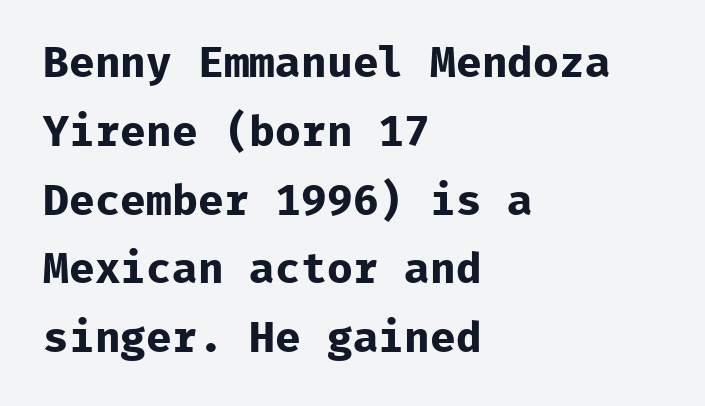
The designer left line spacing at the default. Descender tails drop into unmarked territory. Here the designer chose a console-style face with uniform glyph widths. This rendering uses left alignment, leaving the right contour irregular.
